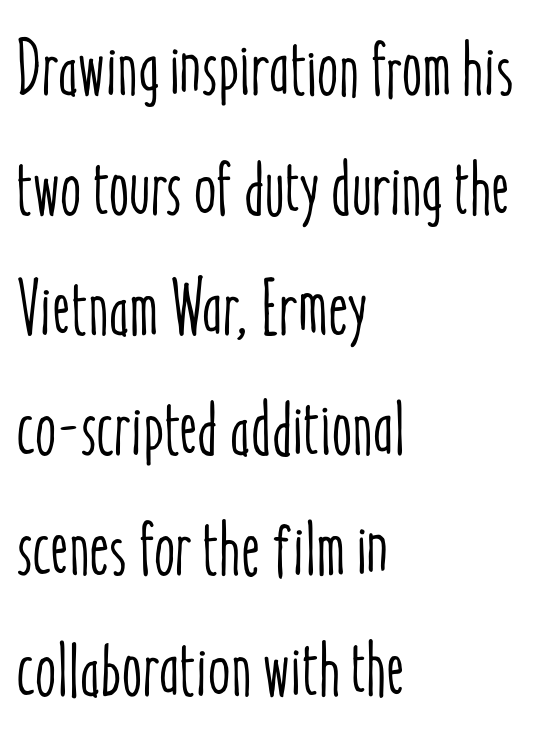
All the whitespace from short lines collects on the right. Honestly, there is no underline to notice here at all. Varying glyph widths throughout — classic text-font behaviour. Does the lettering tilt? It doesn't — this is upright. Students, observe: this is what conventionally led text looks like.
